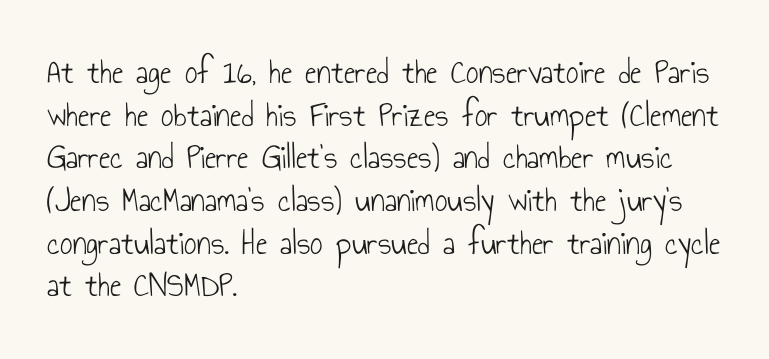
The specimen reads as upright at a glance. Spacing between characters is what you'd get straight out of the box. Each letter's strokes conclude bluntly, with no projecting serifs. Lines of text with bare space underneath. Looks like regular typesetting: each glyph gets only the width it needs.
